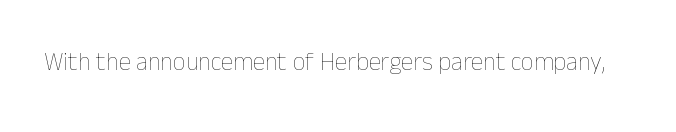
{"italic": "no", "bold": "no", "underline": "no", "letter_spacing": "normal", "letter_spacing_em": 0.0, "glyph_px": 25}
